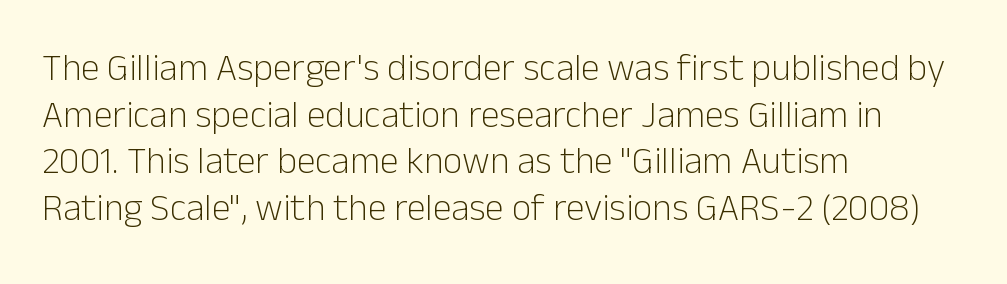
{"serif": "no", "italic": "no", "bold": "no", "weight": "light", "width": "normal", "stroke_contrast": "low", "x_height": "medium", "monospaced": "no", "underline": "no", "align": "left", "line_spacing_ratio": 1.23, "letter_spacing": "normal", "letter_spacing_em": 0.0, "glyph_px": 38}
